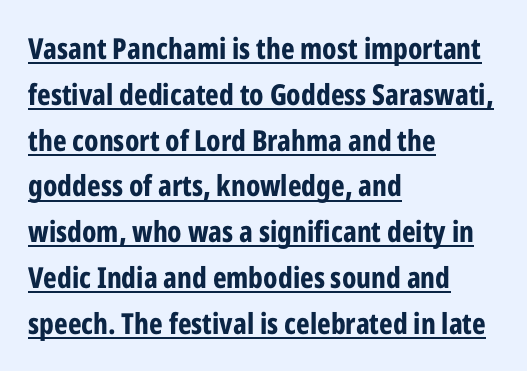
The image shows 29 px bold, condensed sans-serif type, upright; set left-aligned, normal line spacing (1.58x), normal letter spacing, underlined; low stroke contrast and a medium x-height.
